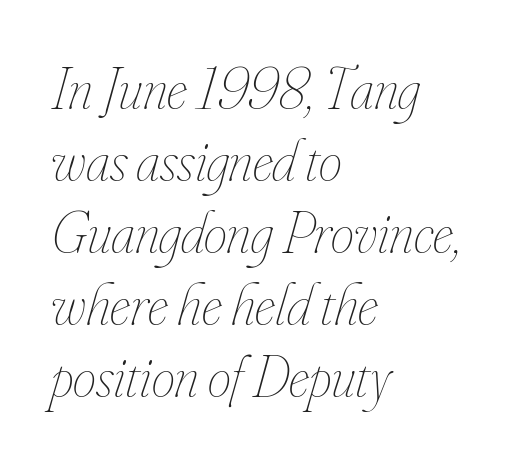
Q: Is the text bold? A: No.
Q: Is the text italic (slanted)? A: Yes, it leans right by about 16 degrees.
Q: Is the text underlined? A: No.
Q: How is the paragraph aligned? A: Left-aligned.
Q: Is the spacing between letters normal or unusually wide? A: Normal.
Q: Width (condensed, normal, or wide)? A: Condensed.
Q: Stroke contrast? A: Low.
Q: x-height? A: Small.
Q: Monospaced? A: No.
